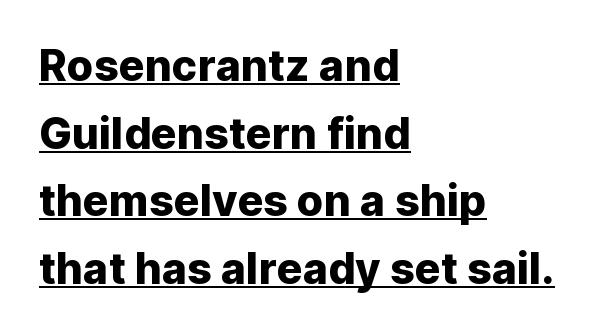
Q: Is the text italic (slanted)? A: No, it is upright.
Q: Is the typeface a serif or a sans-serif typeface? A: Sans-serif.
Q: Is the text underlined? A: Yes.
Q: How is the paragraph aligned? A: Left-aligned.
Q: Is the spacing between letters normal or unusually wide? A: Normal.
Q: Is the spacing between lines tight, normal or loose? A: Normal.
Q: Width (condensed, normal, or wide)? A: Normal.
Q: Stroke contrast? A: Low.
Q: x-height? A: Medium.
Q: Monospaced? A: No.
